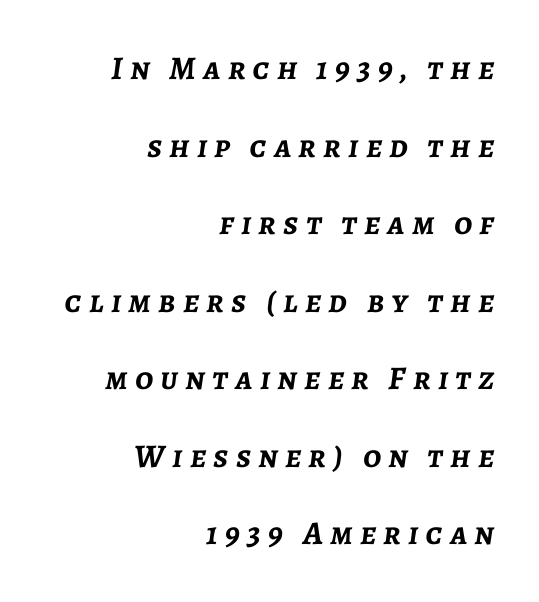
Q: Is the text bold? A: Yes.
Q: Is the text italic (slanted)? A: Yes, it leans right by about 7 degrees.
Q: Is the text underlined? A: No.
Q: How is the paragraph aligned? A: Right-aligned.
Q: Is the spacing between letters normal or unusually wide? A: Unusually wide.
Q: Is the spacing between lines tight, normal or loose? A: Loose.
Q: Width (condensed, normal, or wide)? A: Normal.
Q: Stroke contrast? A: Low.
Q: x-height? A: Medium.
Q: Monospaced? A: No.
